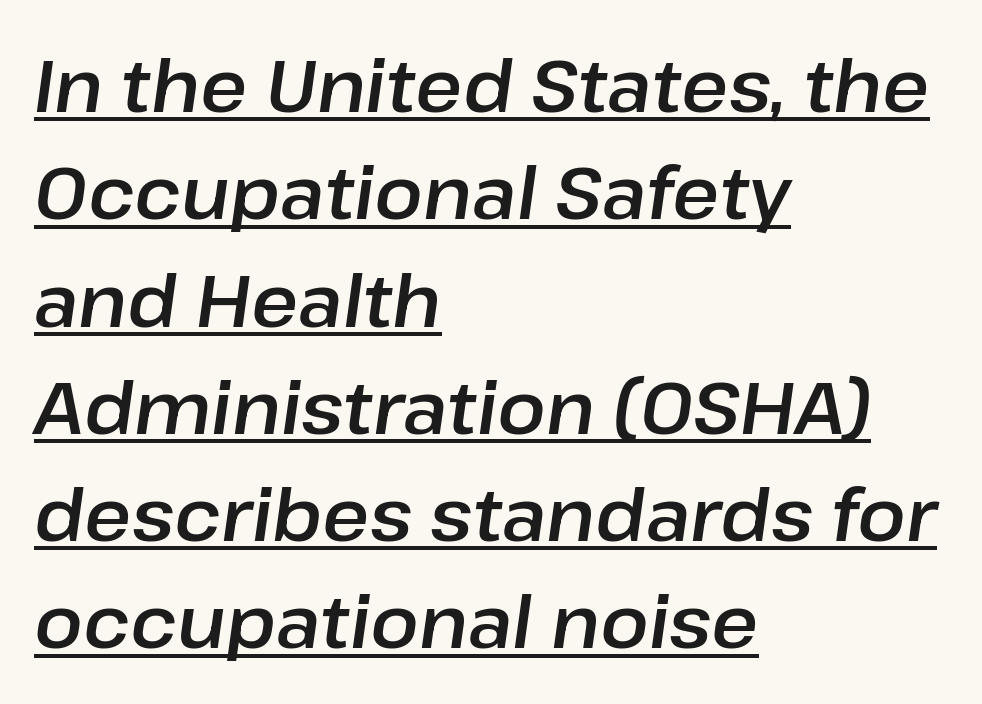
{"italic": "yes", "lean": "right", "slant_degrees": 8, "width": "normal", "stroke_contrast": "low", "x_height": "medium", "monospaced": "no", "underline": "yes", "align": "left", "line_spacing": "normal", "line_spacing_ratio": 1.49, "letter_spacing": "normal", "letter_spacing_em": 0.0, "glyph_px": 72}
